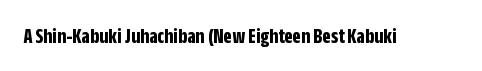
Short note: letters normally spaced. Words float on clear page, feet unadorned. The letters stand upright; this is a roman face. Heavy, bold letterforms.
